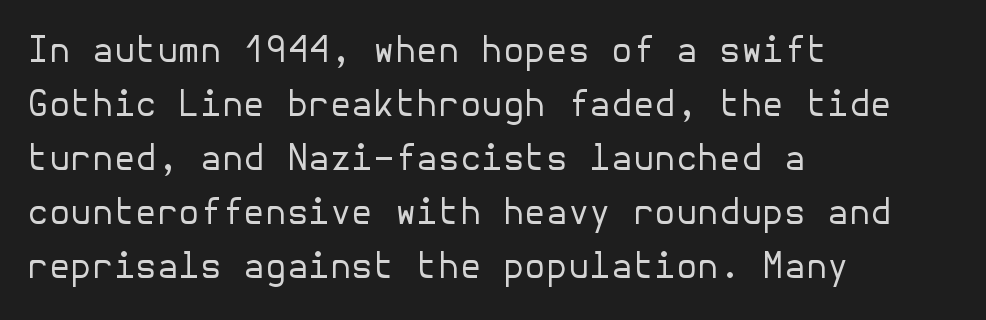
{"serif": "no", "italic": "no", "bold": "no", "weight": "regular", "width": "normal", "stroke_contrast": "low", "x_height": "medium", "underline": "no", "align": "left", "line_spacing": "normal", "line_spacing_ratio": 1.54, "letter_spacing": "normal", "letter_spacing_em": 0.0, "glyph_px": 35}
